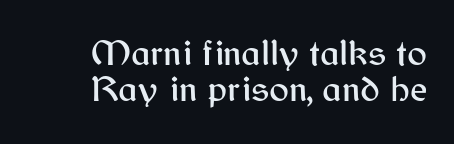
The image shows 37 px sans-serif type, upright; set right-aligned, tight line spacing (0.98x), normal letter spacing, not underlined; medium stroke contrast and a medium x-height.
